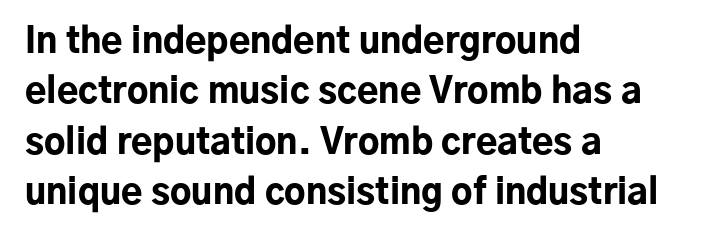
Q: Is the text bold? A: Yes.
Q: Is the text italic (slanted)? A: No, it is upright.
Q: Is the typeface a serif or a sans-serif typeface? A: Sans-serif.
Q: Is the text underlined? A: No.
Q: How is the paragraph aligned? A: Left-aligned.
Q: Is the spacing between letters normal or unusually wide? A: Normal.
Q: Is the spacing between lines tight, normal or loose? A: Normal.
Q: Width (condensed, normal, or wide)? A: Normal.
Q: Stroke contrast? A: Low.
Q: x-height? A: Medium.
Q: Monospaced? A: No.
